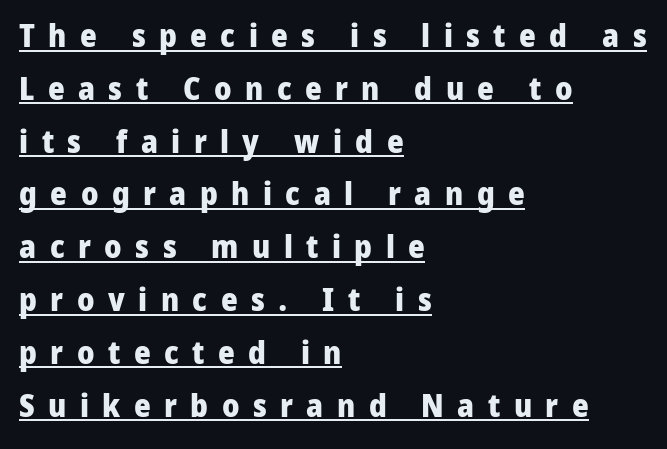
The image shows 32 px heavy sans-serif type, upright; set left-aligned, normal line spacing (1.65x), unusually wide letter spacing (+0.42 em), underlined; low stroke contrast and a medium x-height.
